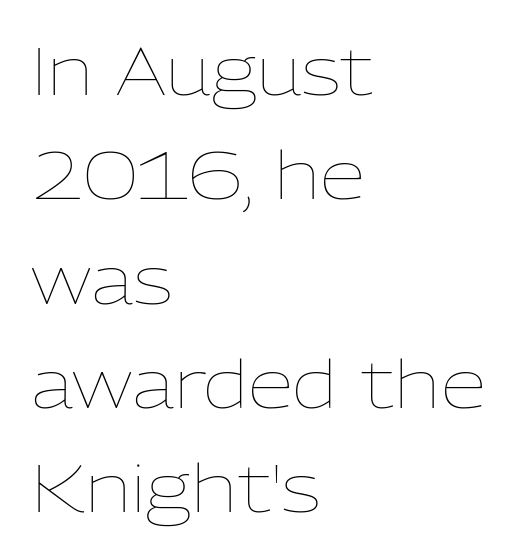
Q: Is the text bold? A: No.
Q: Is the text italic (slanted)? A: No, it is upright.
Q: Is the text underlined? A: No.
Q: How is the paragraph aligned? A: Left-aligned.
Q: Is the spacing between letters normal or unusually wide? A: Normal.
Q: Is the spacing between lines tight, normal or loose? A: Normal.
Q: Width (condensed, normal, or wide)? A: Normal.
Q: Stroke contrast? A: Low.
Q: x-height? A: Medium.
Q: Monospaced? A: No.
